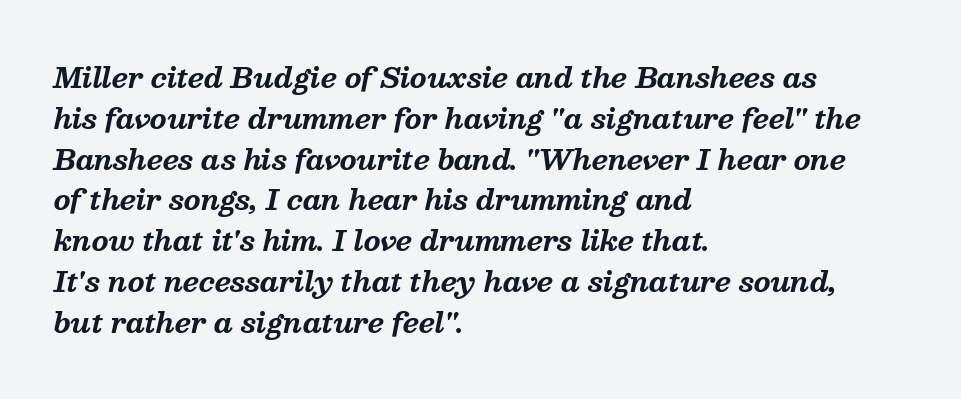
Q: Is the text bold? A: Yes.
Q: Is the text italic (slanted)? A: Yes, it leans right by about 13 degrees.
Q: Is the text underlined? A: No.
Q: How is the paragraph aligned? A: Left-aligned.
Q: Is the spacing between letters normal or unusually wide? A: Normal.
Q: Is the spacing between lines tight, normal or loose? A: Normal.
